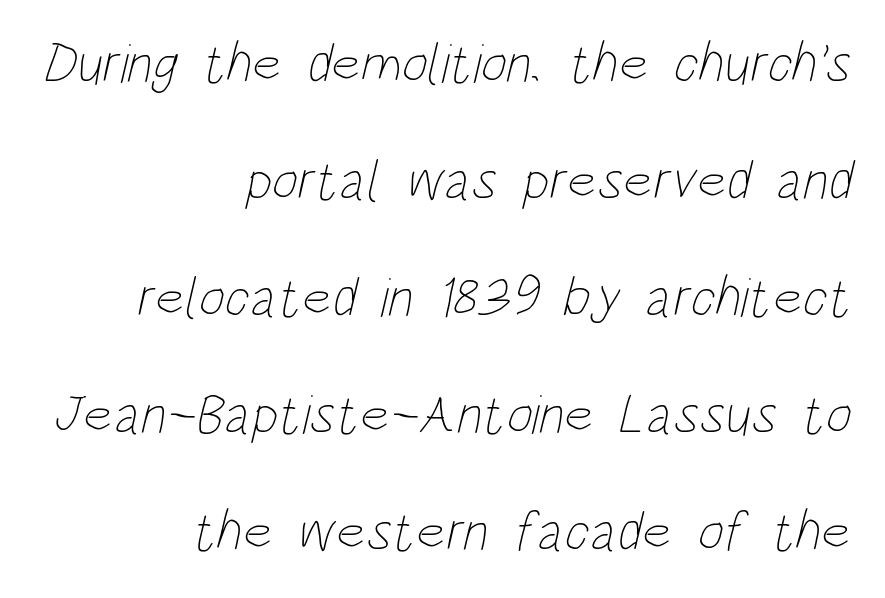
Horizontal alignment here is rightward, an uncommon choice for prose. One glance says open: line gaps are wider than usual. Proportional: the letters do not fall into vertical columns. The string is rendered with underlining switched off.
